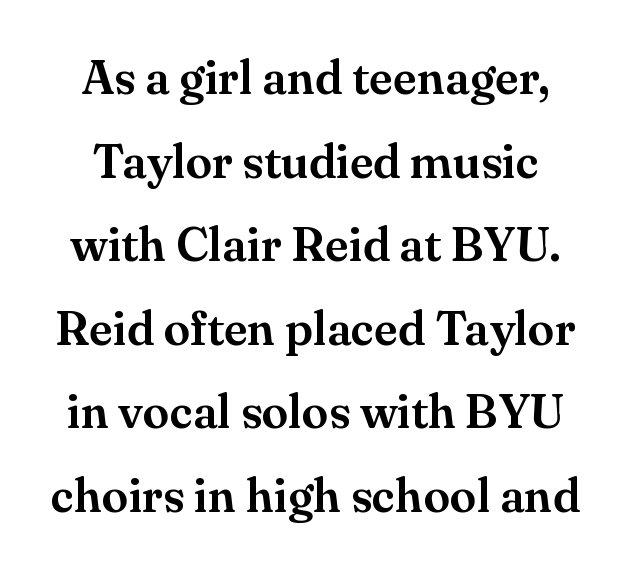
Q: Is the text italic (slanted)? A: No, it is upright.
Q: Is the typeface a serif or a sans-serif typeface? A: Serif.
Q: Is the text underlined? A: No.
Q: Is the spacing between letters normal or unusually wide? A: Normal.
Q: Width (condensed, normal, or wide)? A: Normal.
Q: Stroke contrast? A: Medium.
Q: x-height? A: Small.
Q: Monospaced? A: No.
